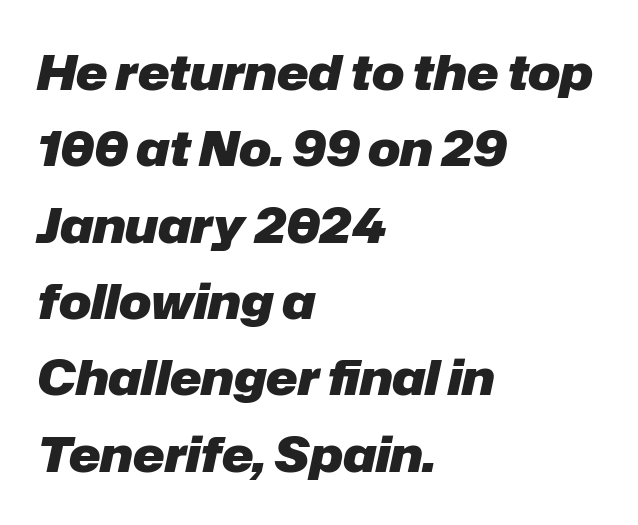
Q: Is the text bold? A: Yes.
Q: Is the text italic (slanted)? A: Yes, it leans right by about 12 degrees.
Q: Is the text underlined? A: No.
Q: How is the paragraph aligned? A: Left-aligned.
Q: Is the spacing between letters normal or unusually wide? A: Normal.
Q: Is the spacing between lines tight, normal or loose? A: Normal.
Q: Width (condensed, normal, or wide)? A: Normal.
Q: Stroke contrast? A: Low.
Q: x-height? A: Medium.
Q: Monospaced? A: No.
